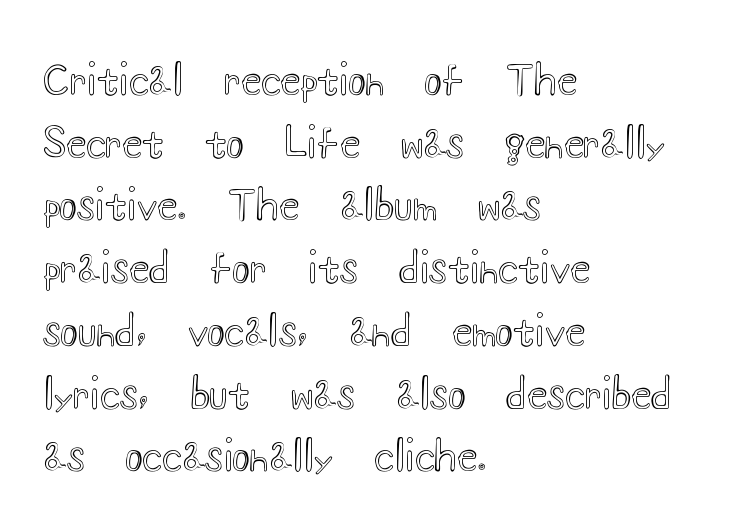
The image shows 41 px wide type, upright; set left-aligned, normal line spacing (1.53x), normal letter spacing, not underlined; a small x-height.
